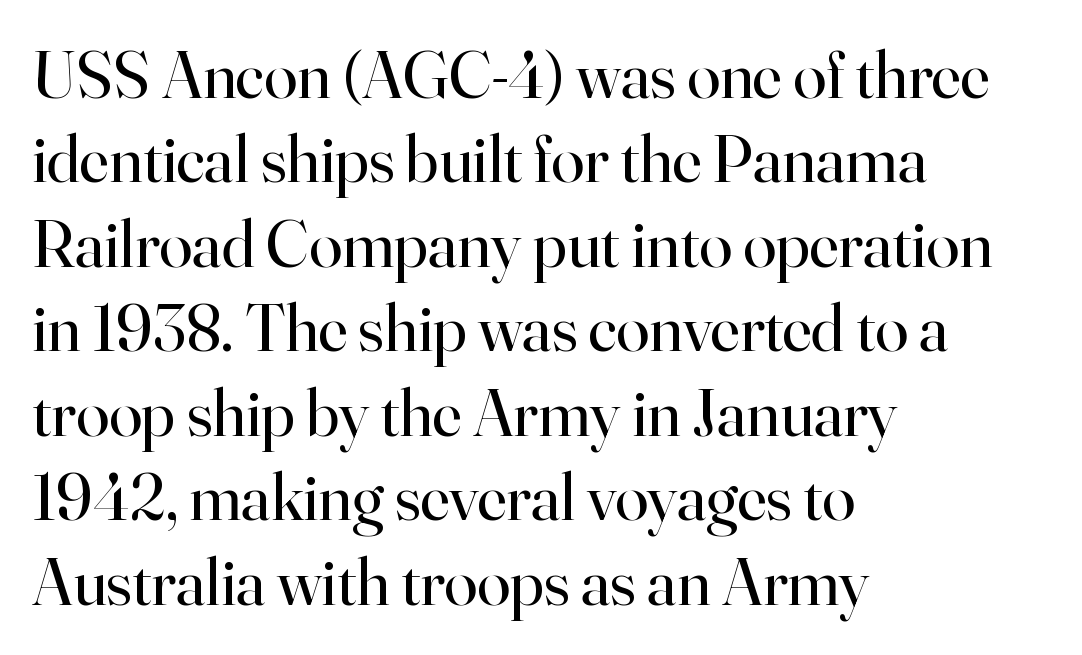
The image shows 67 px regular-weight serif type, upright; set left-aligned, normal line spacing (1.26x), normal letter spacing, not underlined; high stroke contrast and a small x-height.
